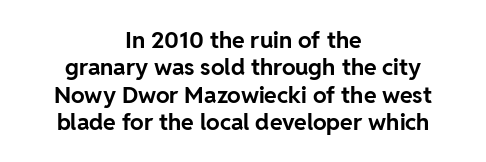
Q: Is the text bold? A: Yes.
Q: Is the text italic (slanted)? A: No, it is upright.
Q: Is the text underlined? A: No.
Q: How is the paragraph aligned? A: Centered.
Q: Is the spacing between letters normal or unusually wide? A: Normal.
